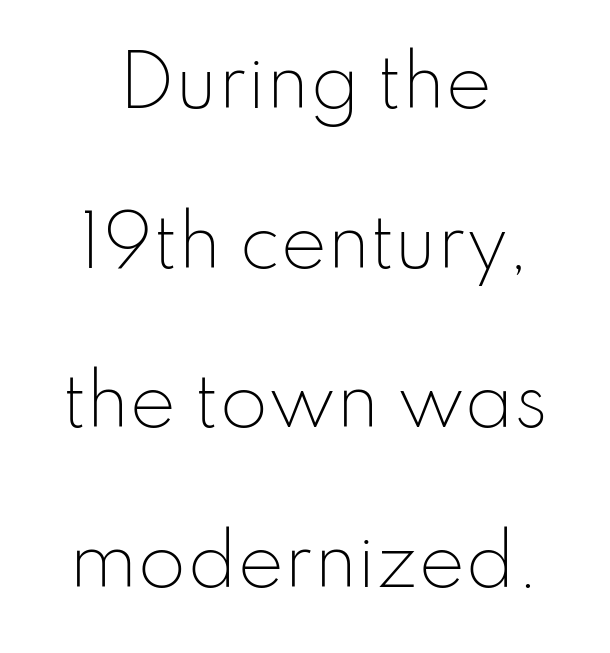
No chunkiness to these letters — they're not bold. Does the type have serifs? No, each stem ends abruptly. Is there much room between lines? Yes — plenty of vertical air separates them. Honestly, there is no underline to notice here at all.
